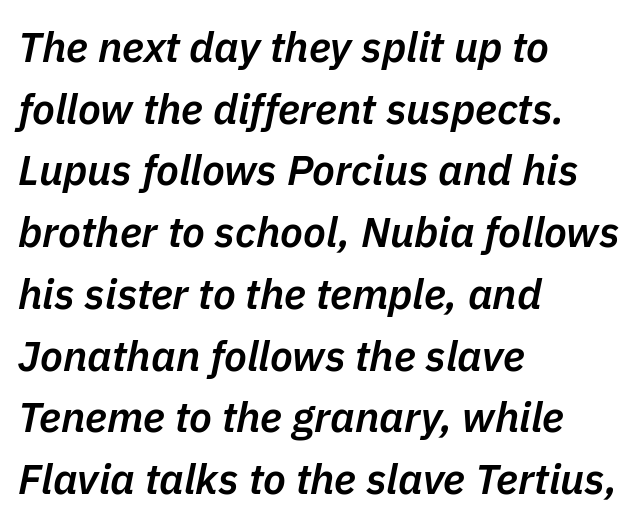
{"italic": "yes", "lean": "right", "slant_degrees": 11, "bold": "semi", "weight": "semibold", "width": "normal", "stroke_contrast": "low", "x_height": "medium", "monospaced": "no", "underline": "no", "align": "left", "line_spacing": "normal", "line_spacing_ratio": 1.47, "letter_spacing": "normal", "letter_spacing_em": 0.0, "glyph_px": 42}
